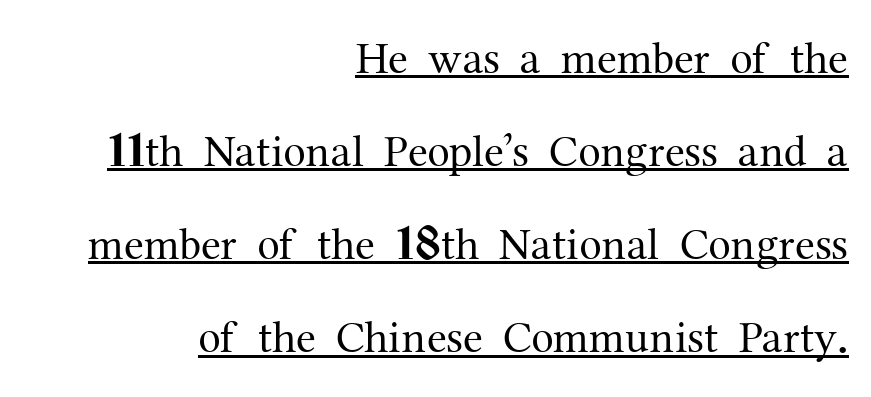
The image shows 45 px regular-weight serif type, upright; set right-aligned, loose line spacing (2.07x), normal letter spacing, underlined; medium stroke contrast and a medium x-height.
